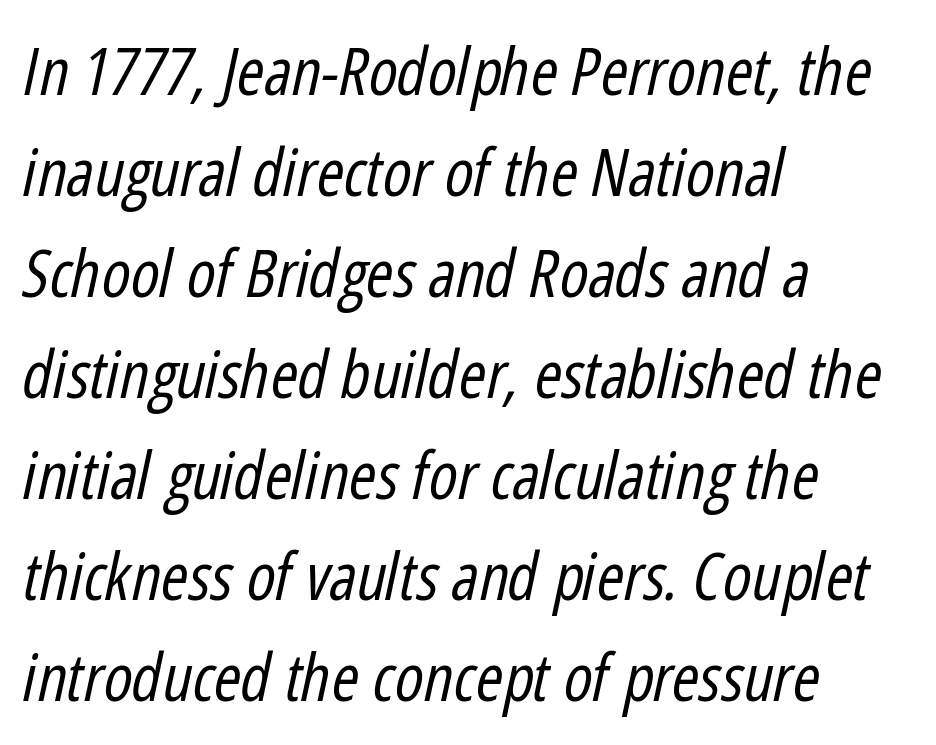
Would a proofreader flag this as italicized? Yes. No extra tracking has been applied to these lines. Underlining? Definitely not there. Think of a printed novel: that variable character pitch is what you see here. Is this a heavy cut? Hardly; it is regular or lighter.
